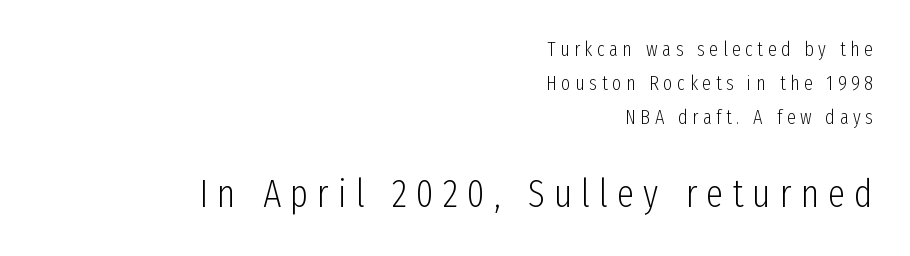
Q: Is the text bold? A: No.
Q: Is the text italic (slanted)? A: No, it is upright.
Q: Is the typeface a serif or a sans-serif typeface? A: Sans-serif.
Q: Is the text underlined? A: No.
Q: How is the paragraph aligned? A: Right-aligned.
Q: Is the spacing between letters normal or unusually wide? A: Unusually wide.
Q: Is the spacing between lines tight, normal or loose? A: Normal.
Q: Which block of text is set in a larger size, the first (top) or the second (bottom)? A: The second (bottom) one.
Q: Width (condensed, normal, or wide)? A: Condensed.
Q: Stroke contrast? A: Low.
Q: x-height? A: Medium.
Q: Monospaced? A: No.
